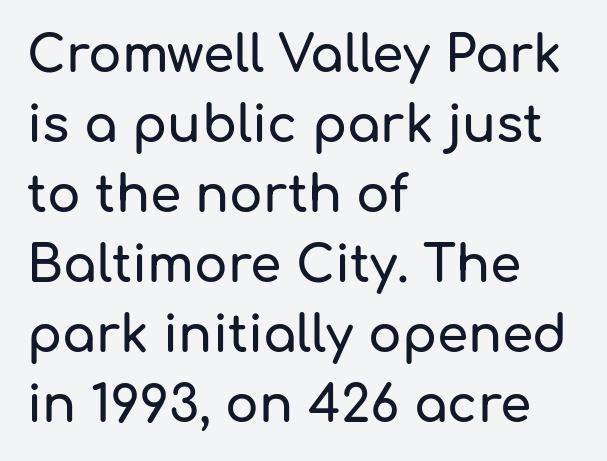
Q: Is the text italic (slanted)? A: No, it is upright.
Q: Is the typeface a serif or a sans-serif typeface? A: Sans-serif.
Q: Is the text underlined? A: No.
Q: How is the paragraph aligned? A: Left-aligned.
Q: Is the spacing between letters normal or unusually wide? A: Normal.
Q: Is the spacing between lines tight, normal or loose? A: Normal.
Q: Width (condensed, normal, or wide)? A: Normal.
Q: Stroke contrast? A: Low.
Q: x-height? A: Medium.
Q: Monospaced? A: No.
